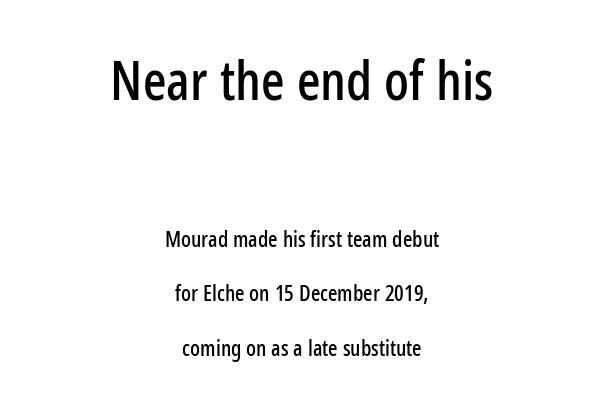
The image shows 55 px condensed sans-serif type, upright; set centered, loose line spacing (2.47x), normal letter spacing, not underlined; the first (top) block is 2.5x larger; low stroke contrast and a medium x-height.
